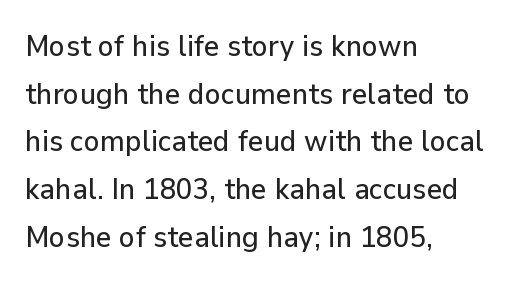
The image shows 30 px sans-serif type, upright; set left-aligned, normal line spacing (1.59x), normal letter spacing, not underlined; low stroke contrast and a medium x-height.
